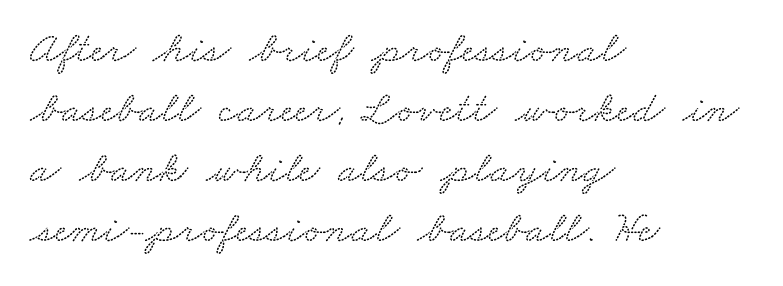
Q: Is the typeface a serif or a sans-serif typeface? A: Serif.
Q: Is the text underlined? A: No.
Q: How is the paragraph aligned? A: Left-aligned.
Q: Is the spacing between letters normal or unusually wide? A: Normal.
Q: Is the spacing between lines tight, normal or loose? A: Normal.
Q: Width (condensed, normal, or wide)? A: Wide.
Q: Stroke contrast? A: Low.
Q: x-height? A: Small.
Q: Monospaced? A: No.
